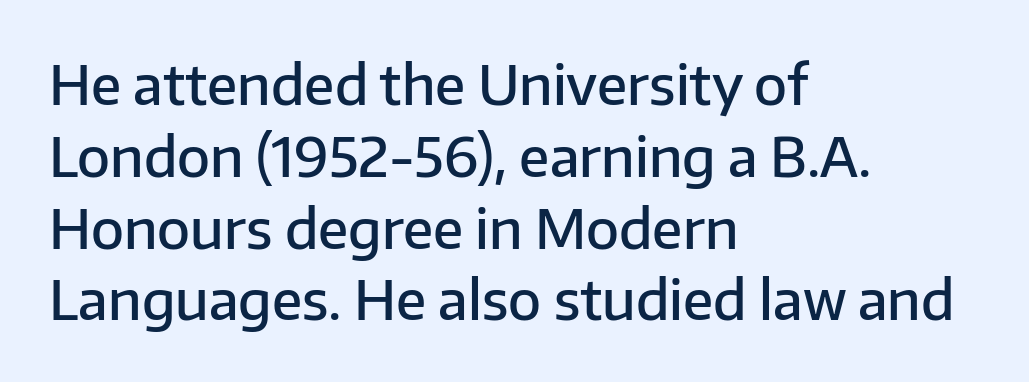
The image shows 54 px semibold sans-serif type, upright; set left-aligned, normal line spacing (1.33x), normal letter spacing, not underlined; low stroke contrast and a medium x-height.
